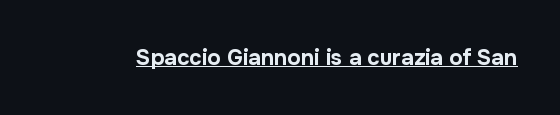
The image shows 22 px bold type, upright; set normal letter spacing, underlined.
